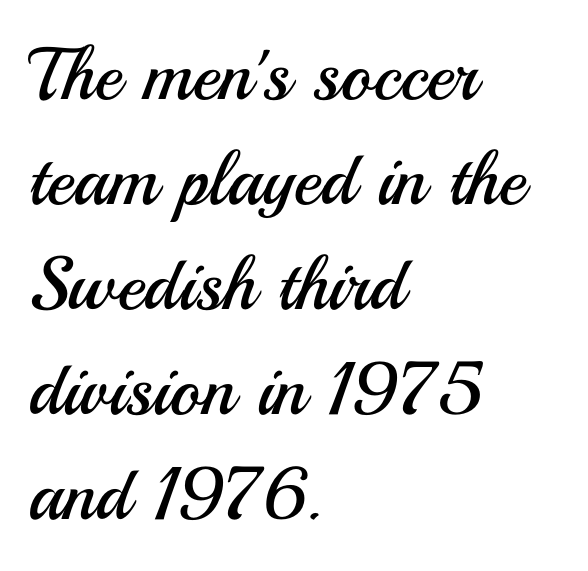
Q: Is the text bold? A: No.
Q: Is the text italic (slanted)? A: Yes.
Q: Is the typeface a serif or a sans-serif typeface? A: Sans-serif.
Q: Is the text underlined? A: No.
Q: How is the paragraph aligned? A: Left-aligned.
Q: Is the spacing between letters normal or unusually wide? A: Normal.
Q: Is the spacing between lines tight, normal or loose? A: Normal.
Q: Width (condensed, normal, or wide)? A: Normal.
Q: Stroke contrast? A: Medium.
Q: x-height? A: Small.
Q: Monospaced? A: No.
